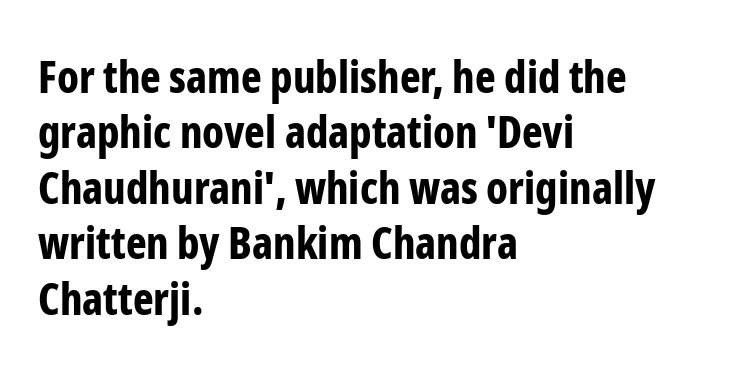
The ragged edge is on the right, which tells us the setting is flush left. Posture: straight, roman, zero tilt. The rendering uses a moderate line-height, typical for paragraphs. Anything drawn beneath the words? Only blank space. Type style note: lacks serifs.
